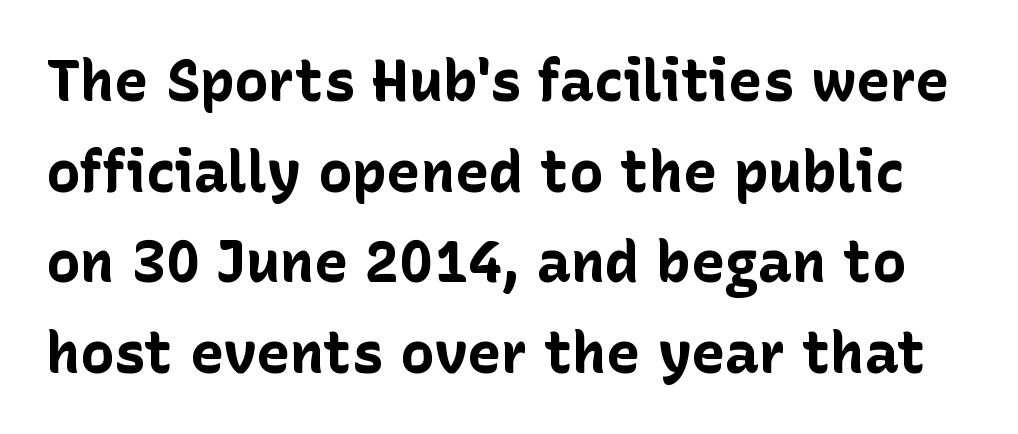
Q: Is the text bold? A: Yes.
Q: Is the text italic (slanted)? A: No, it is upright.
Q: Is the typeface a serif or a sans-serif typeface? A: Sans-serif.
Q: Is the text underlined? A: No.
Q: Is the spacing between letters normal or unusually wide? A: Normal.
Q: Is the spacing between lines tight, normal or loose? A: Normal.
Q: Width (condensed, normal, or wide)? A: Normal.
Q: Stroke contrast? A: Low.
Q: x-height? A: Medium.
Q: Monospaced? A: No.
